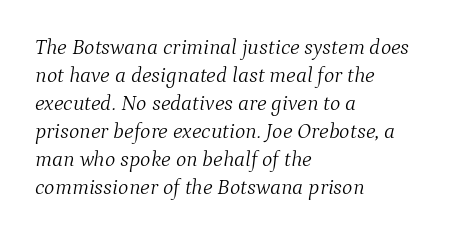
Q: Is the text bold? A: No.
Q: Is the text italic (slanted)? A: Yes, it leans right by about 9 degrees.
Q: Is the text underlined? A: No.
Q: How is the paragraph aligned? A: Left-aligned.
Q: Is the spacing between letters normal or unusually wide? A: Normal.
Q: Is the spacing between lines tight, normal or loose? A: Normal.
